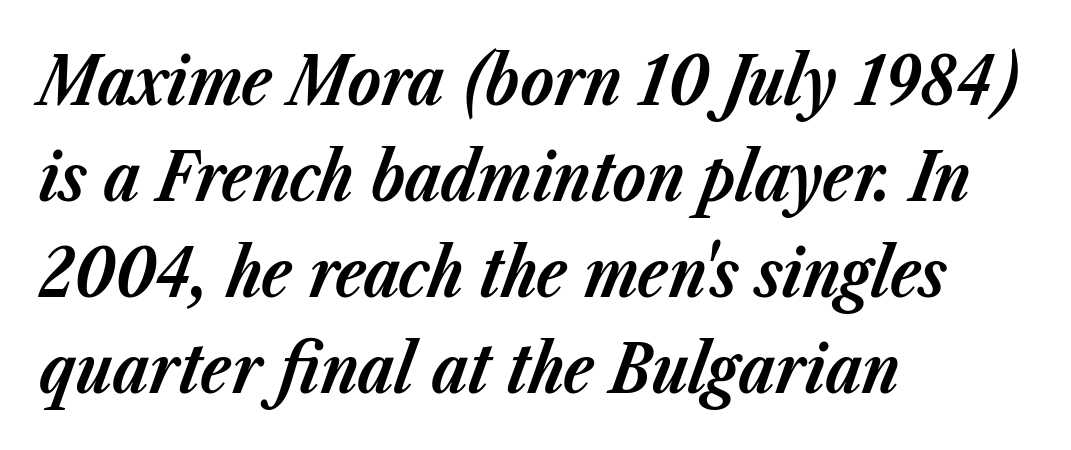
{"italic": "yes", "lean": "right", "slant_degrees": 23, "bold": "yes", "weight": "bold", "width": "normal", "stroke_contrast": "low", "x_height": "medium", "monospaced": "no", "underline": "no", "align": "left", "line_spacing": "normal", "line_spacing_ratio": 1.41, "letter_spacing": "normal", "letter_spacing_em": 0.0, "glyph_px": 68}
